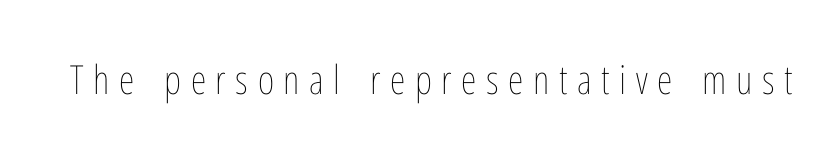
Q: Is the text bold? A: No.
Q: Is the text italic (slanted)? A: No, it is upright.
Q: Is the text underlined? A: No.
Q: Is the spacing between letters normal or unusually wide? A: Unusually wide.
Q: Width (condensed, normal, or wide)? A: Condensed.
Q: Stroke contrast? A: Low.
Q: x-height? A: Medium.
Q: Monospaced? A: No.
